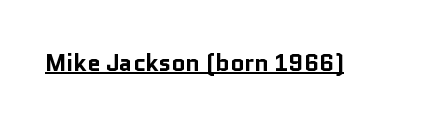
Students, observe the line beneath the letters — that is underlining. Upright lettering throughout. Summary of weight: heavy, a full bold. Here the glyphs are tracked normally, forming tight word shapes.
